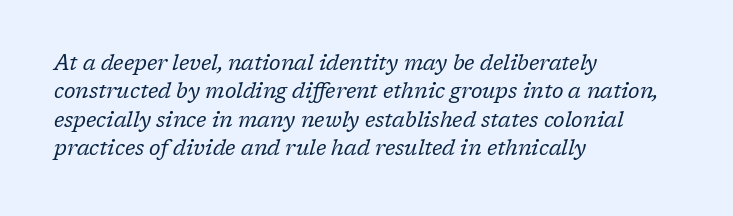
{"italic": "yes", "lean": "right", "slant_degrees": 17, "bold": "no", "underline": "no", "align": "left", "line_spacing": "normal", "line_spacing_ratio": 1.35, "letter_spacing": "normal", "letter_spacing_em": 0.0, "glyph_px": 21}
